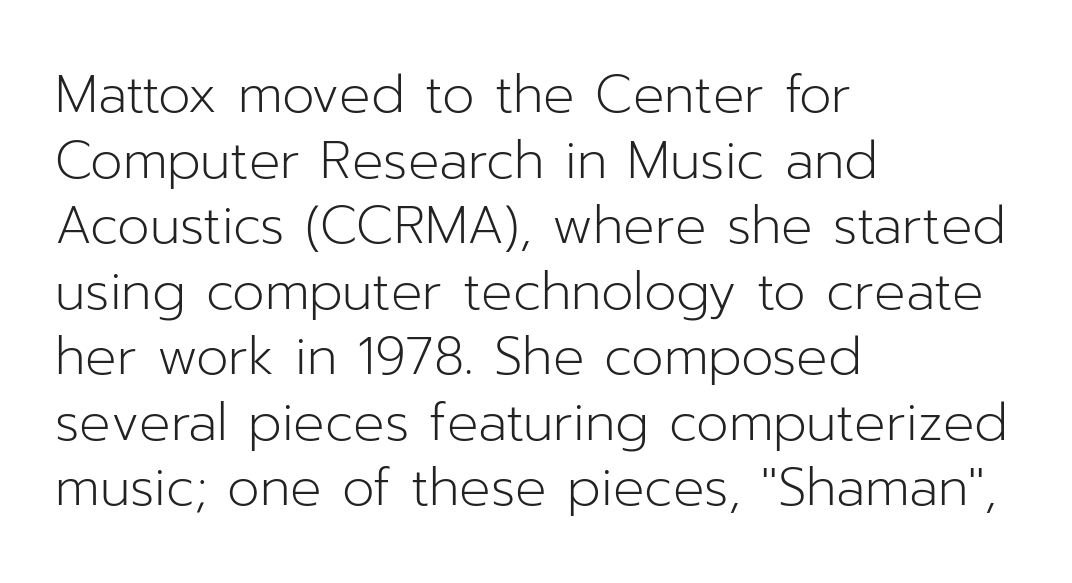
Q: Is the text bold? A: No.
Q: Is the text italic (slanted)? A: No, it is upright.
Q: Is the typeface a serif or a sans-serif typeface? A: Sans-serif.
Q: Is the text underlined? A: No.
Q: How is the paragraph aligned? A: Left-aligned.
Q: Is the spacing between letters normal or unusually wide? A: Normal.
Q: Is the spacing between lines tight, normal or loose? A: Normal.
Q: Width (condensed, normal, or wide)? A: Normal.
Q: Stroke contrast? A: Low.
Q: x-height? A: Medium.
Q: Monospaced? A: No.
